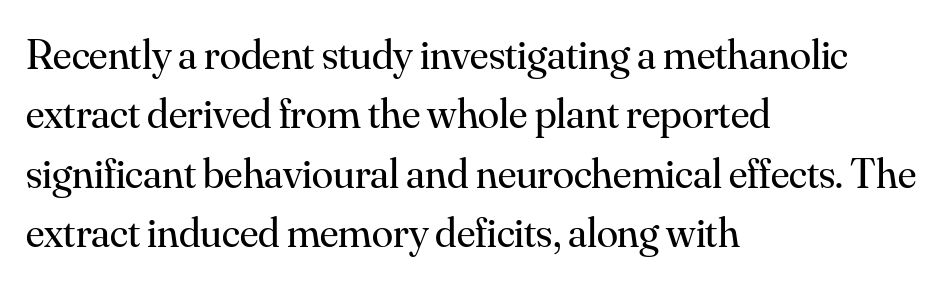
Q: Is the text bold? A: No.
Q: Is the text italic (slanted)? A: No, it is upright.
Q: Is the typeface a serif or a sans-serif typeface? A: Serif.
Q: Is the text underlined? A: No.
Q: How is the paragraph aligned? A: Left-aligned.
Q: Is the spacing between letters normal or unusually wide? A: Normal.
Q: Is the spacing between lines tight, normal or loose? A: Normal.
Q: Width (condensed, normal, or wide)? A: Normal.
Q: Stroke contrast? A: Medium.
Q: x-height? A: Small.
Q: Monospaced? A: No.
